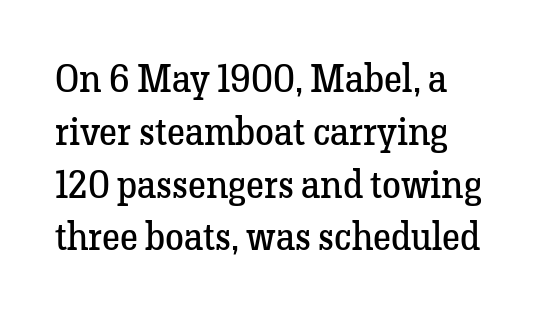
Regarding leading, the lines here are spaced in the standard way. Italic? Not at all — the glyphs are vertical. The lines are quadded left. Tracking value appears to be zero — textbook default spacing. Underline: absent.
